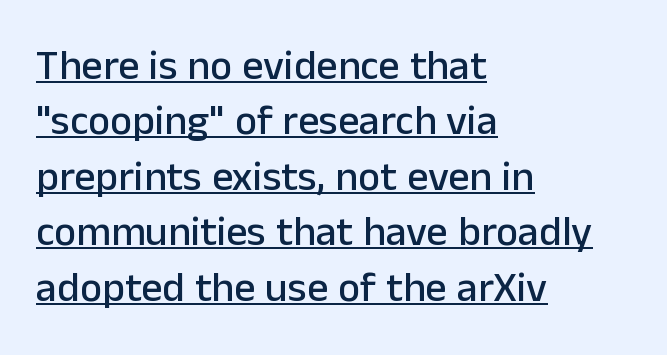
The image shows 42 px sans-serif type, upright; set left-aligned, normal line spacing (1.32x), normal letter spacing, underlined; low stroke contrast and a medium x-height.
